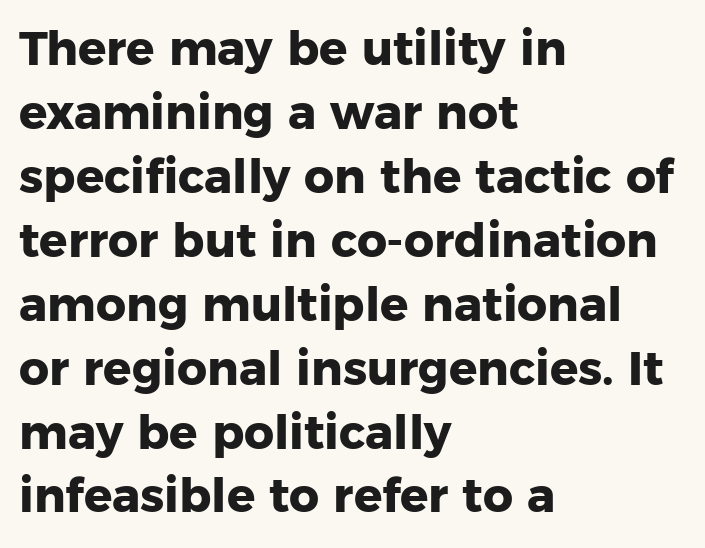
{"serif": "no", "italic": "no", "bold": "yes", "weight": "heavy", "width": "normal", "stroke_contrast": "low", "x_height": "medium", "monospaced": "no", "underline": "no", "align": "left", "line_spacing": "normal", "line_spacing_ratio": 1.36, "letter_spacing": "normal", "letter_spacing_em": 0.0, "glyph_px": 47}
